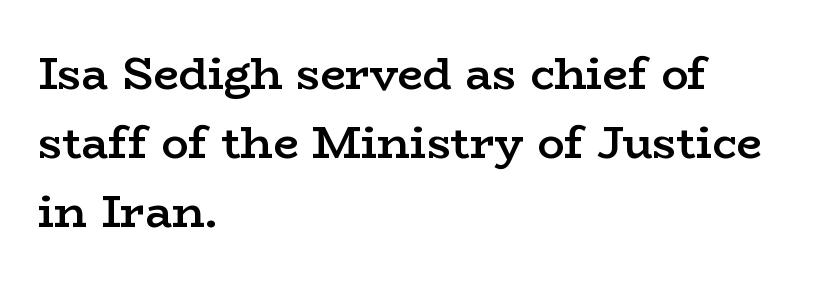
{"serif": "yes", "italic": "no", "bold": "semi", "weight": "semibold", "width": "wide", "stroke_contrast": "low", "x_height": "medium", "monospaced": "no", "underline": "no", "align": "left", "line_spacing": "normal", "line_spacing_ratio": 1.53, "letter_spacing": "normal", "letter_spacing_em": 0.0, "glyph_px": 45}
